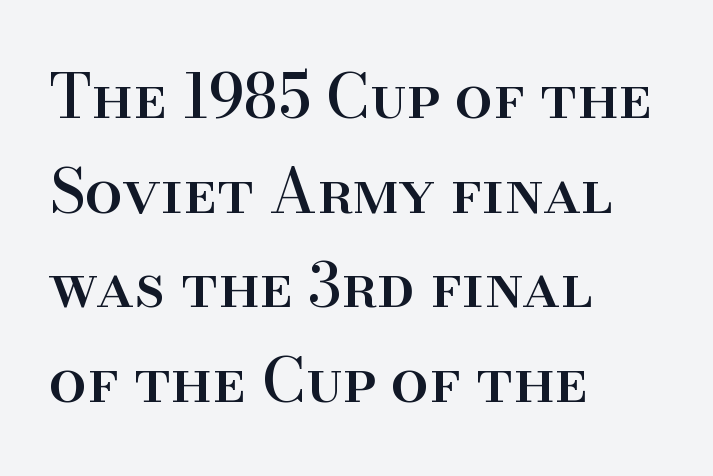
The image shows 61 px serif type, upright; set left-aligned, normal line spacing (1.55x), normal letter spacing, not underlined; high stroke contrast and a small x-height.
